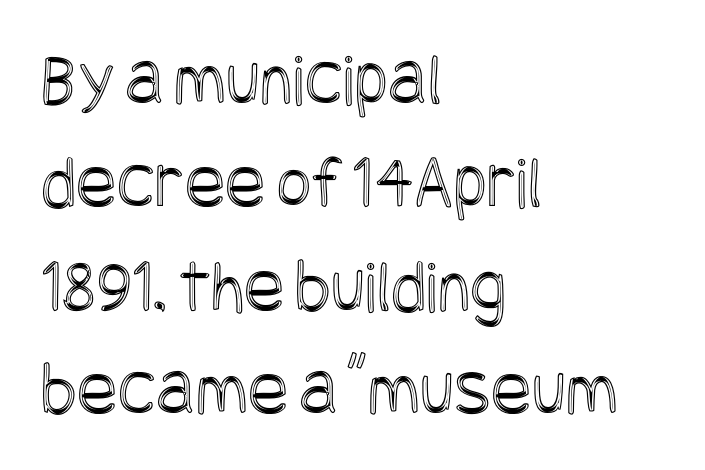
Q: Is the text italic (slanted)? A: No, it is upright.
Q: Is the text underlined? A: No.
Q: How is the paragraph aligned? A: Left-aligned.
Q: Is the spacing between letters normal or unusually wide? A: Normal.
Q: Is the spacing between lines tight, normal or loose? A: Normal.
Q: Width (condensed, normal, or wide)? A: Condensed.
Q: x-height? A: Large.
